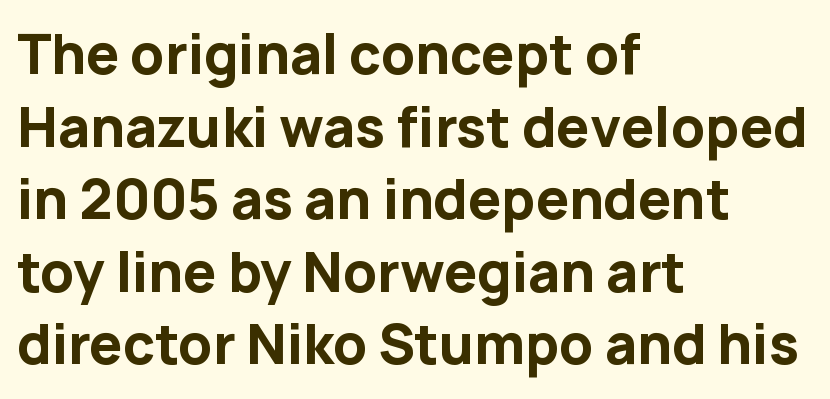
Descenders hang freely into open space. Letter spacing: default. These lines sit exactly where default settings would place them. The rag falls on the right side of this text block. Is this a sans? Yes — the strokes have no serifs. Looks like regular typesetting: each glyph gets only the width it needs.
